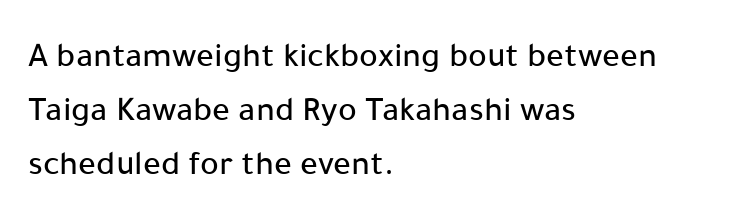
What's the leading like? Ordinary, nothing unusual. In terms of letterspacing, this is plain default setting. Is this a fixed-width face? No — the glyphs have proportional, varying widths. In CSS terms this would be text-align: left. A clean baseline with only descenders dipping below it. Check where the strokes stop: nothing finishes them off — pure sans.
